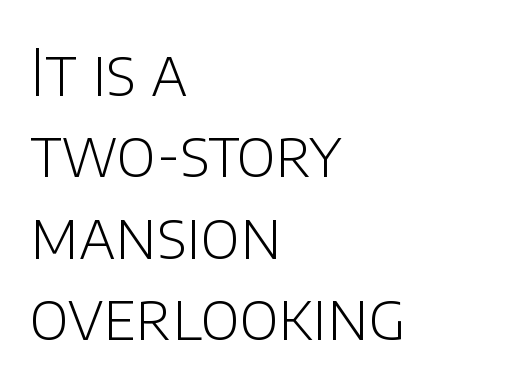
Q: Is the text bold? A: No.
Q: Is the text italic (slanted)? A: No, it is upright.
Q: Is the typeface a serif or a sans-serif typeface? A: Sans-serif.
Q: Is the text underlined? A: No.
Q: How is the paragraph aligned? A: Left-aligned.
Q: Is the spacing between letters normal or unusually wide? A: Normal.
Q: Is the spacing between lines tight, normal or loose? A: Normal.
Q: Width (condensed, normal, or wide)? A: Normal.
Q: Stroke contrast? A: Low.
Q: x-height? A: Large.
Q: Monospaced? A: No.
